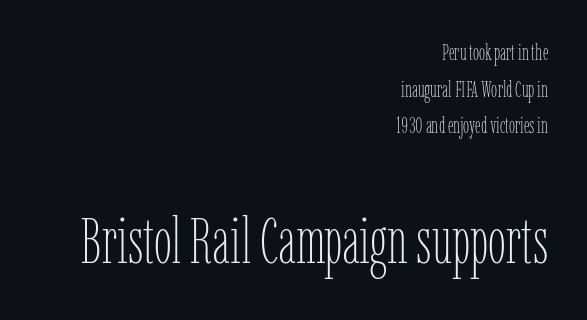
The image shows 65 px thin, condensed type, upright; set right-aligned, normal line spacing (1.67x), normal letter spacing, not underlined; the second (bottom) block is 2.95x larger; low stroke contrast and a medium x-height.
